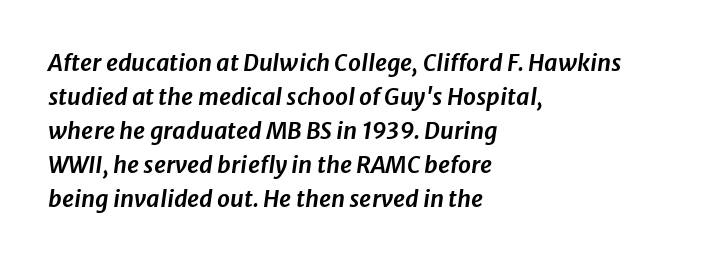
The image shows 23 px text type, italic (leaning right); set left-aligned, normal line spacing (1.48x), normal letter spacing, not underlined.
